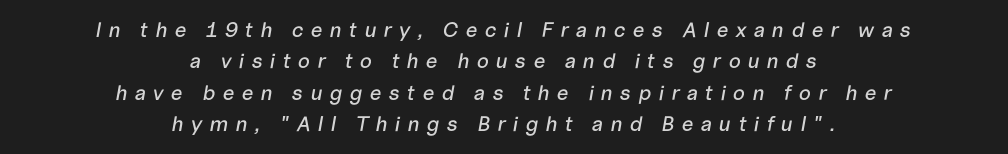
{"italic": "yes", "lean": "right", "slant_degrees": 10, "underline": "no", "align": "center", "line_spacing": "normal", "line_spacing_ratio": 1.5, "letter_spacing": "wide", "letter_spacing_em": 0.34, "glyph_px": 21}
